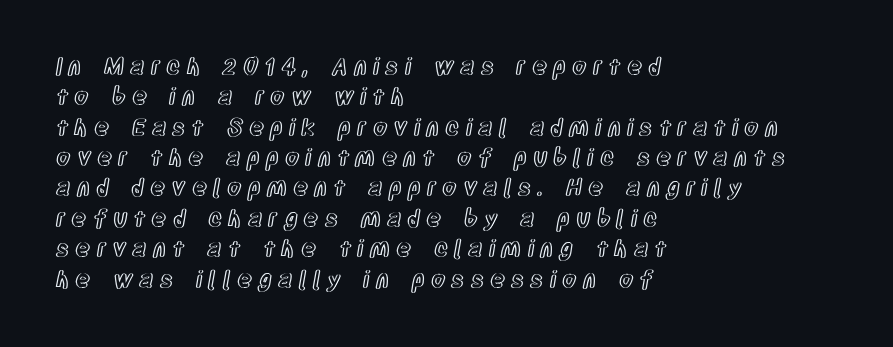
Q: Is the text italic (slanted)? A: Yes.
Q: Is the text underlined? A: No.
Q: How is the paragraph aligned? A: Left-aligned.
Q: Is the spacing between letters normal or unusually wide? A: Unusually wide.
Q: Is the spacing between lines tight, normal or loose? A: Normal.
